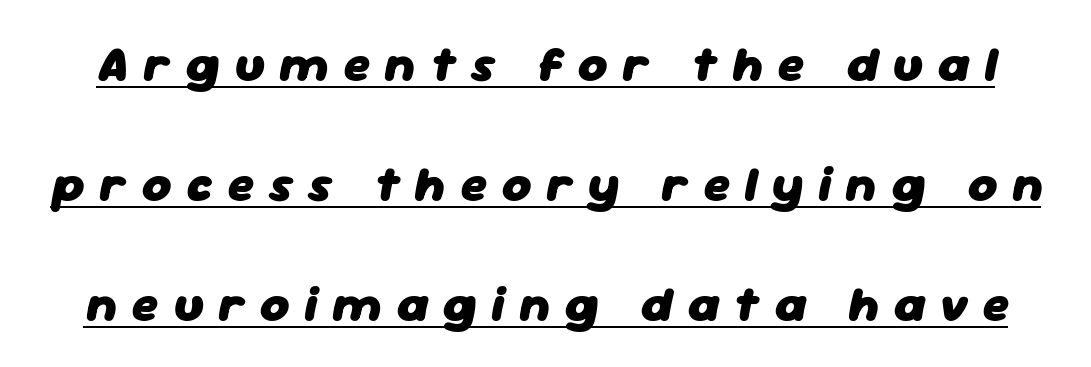
Q: Is the text bold? A: Yes.
Q: Is the text italic (slanted)? A: Yes, it leans right by about 11 degrees.
Q: Is the text underlined? A: Yes.
Q: Is the spacing between letters normal or unusually wide? A: Unusually wide.
Q: Is the spacing between lines tight, normal or loose? A: Loose.
Q: Width (condensed, normal, or wide)? A: Normal.
Q: Stroke contrast? A: Low.
Q: x-height? A: Medium.
Q: Monospaced? A: No.
